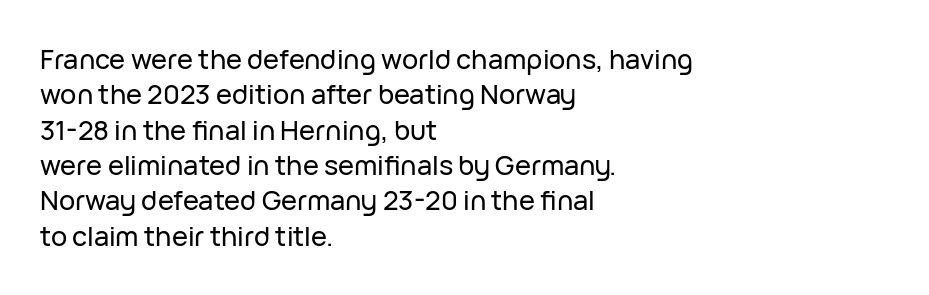
The image shows 27 px text type, upright; set left-aligned, normal line spacing (1.31x), normal letter spacing, not underlined.
